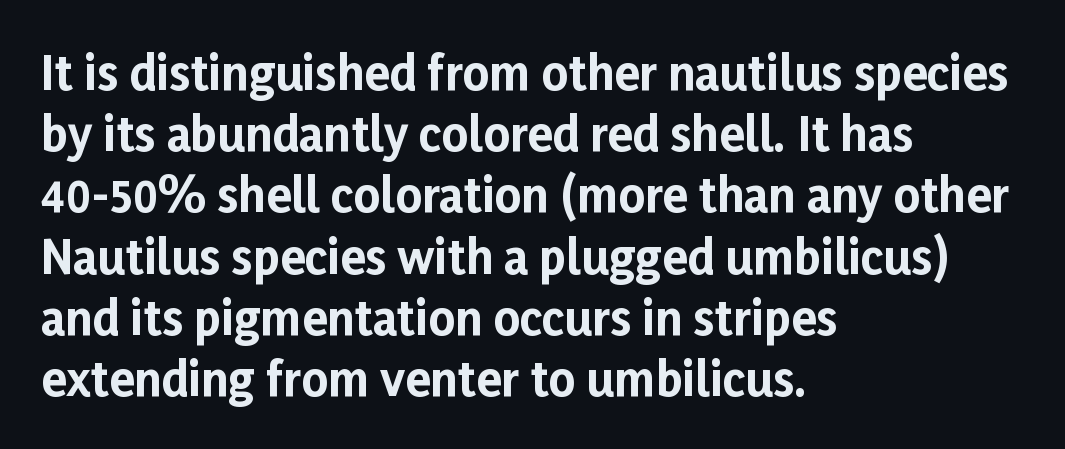
The image shows 46 px bold sans-serif type, upright; set left-aligned, normal line spacing (1.33x), normal letter spacing, not underlined; low stroke contrast and a medium x-height.
